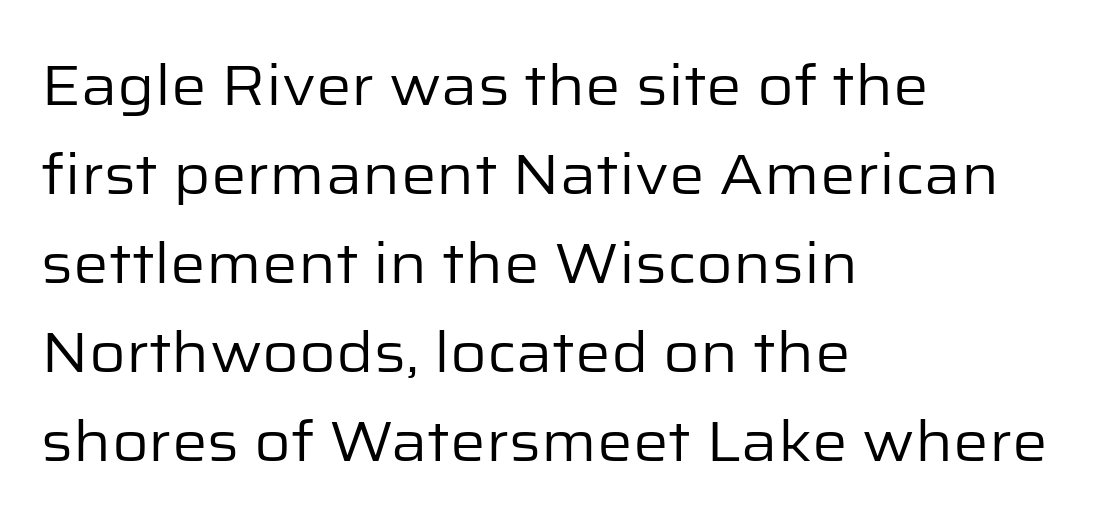
{"serif": "no", "italic": "no", "bold": "no", "weight": "regular", "width": "normal", "stroke_contrast": "low", "x_height": "medium", "monospaced": "no", "underline": "no", "align": "left", "line_spacing": "normal", "line_spacing_ratio": 1.59, "letter_spacing": "normal", "letter_spacing_em": 0.0, "glyph_px": 56}
